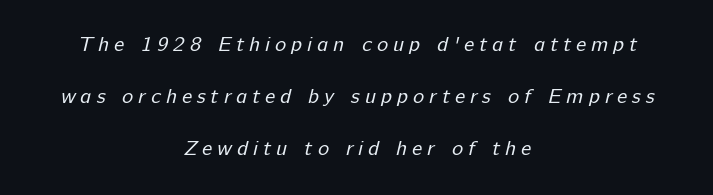
Q: Is the text bold? A: No.
Q: Is the text underlined? A: No.
Q: How is the paragraph aligned? A: Centered.
Q: Is the spacing between letters normal or unusually wide? A: Unusually wide.
Q: Is the spacing between lines tight, normal or loose? A: Loose.
